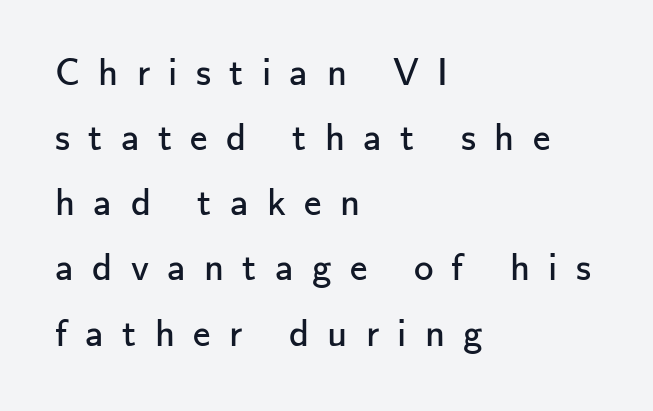
{"serif": "no", "italic": "no", "bold": "no", "weight": "regular", "width": "normal", "stroke_contrast": "low", "x_height": "small", "monospaced": "no", "underline": "no", "align": "left", "line_spacing": "normal", "line_spacing_ratio": 1.67, "letter_spacing": "wide", "letter_spacing_em": 0.47, "glyph_px": 39}
